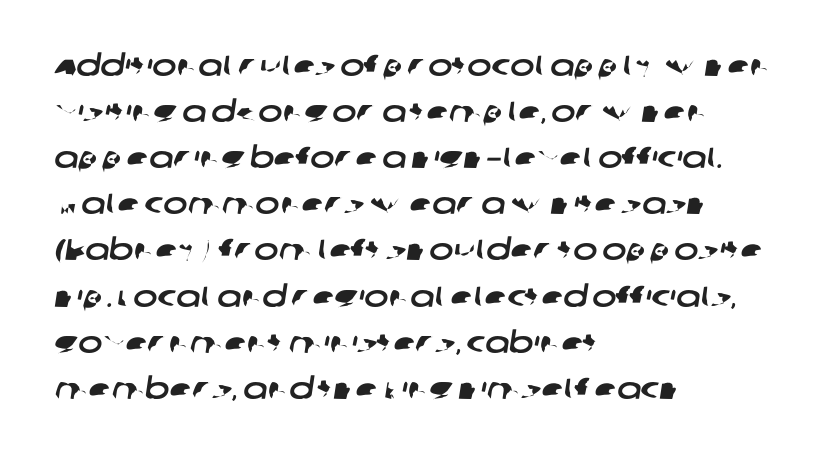
{"serif": "no", "width": "wide", "stroke_contrast": "low", "x_height": "large", "monospaced": "no", "underline": "no", "align": "left", "line_spacing": "normal", "line_spacing_ratio": 1.59, "letter_spacing": "normal", "letter_spacing_em": 0.0, "glyph_px": 29}
